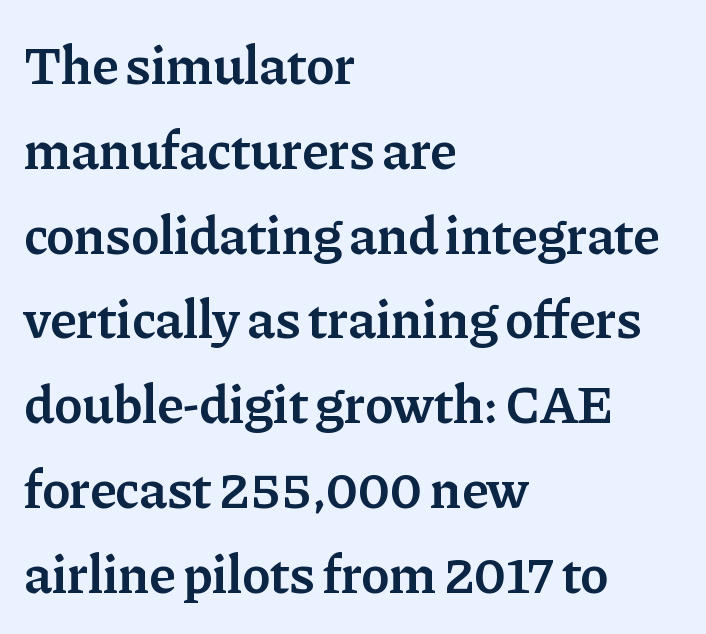
The specimen omits any rule beneath the text block's lines. The compositor pushed each line to the left boundary. The letters sit at their default tracking, neither squeezed nor spread. Unlike italic type, these characters show no tilt at all. Examine the stroke ends and you'll spot serifs.
